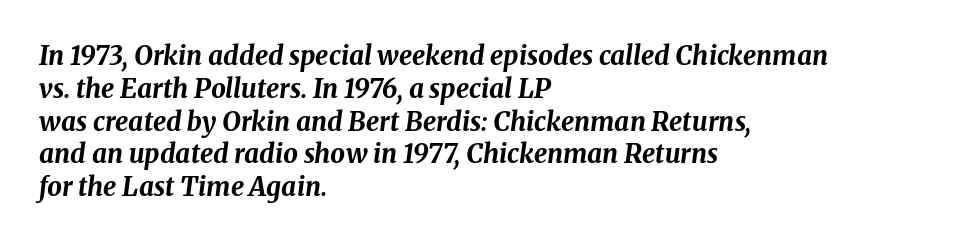
{"italic": "yes", "lean": "right", "slant_degrees": 8, "bold": "yes", "underline": "no", "align": "left", "line_spacing": "normal", "line_spacing_ratio": 1.26, "letter_spacing": "normal", "letter_spacing_em": 0.0, "glyph_px": 26}
